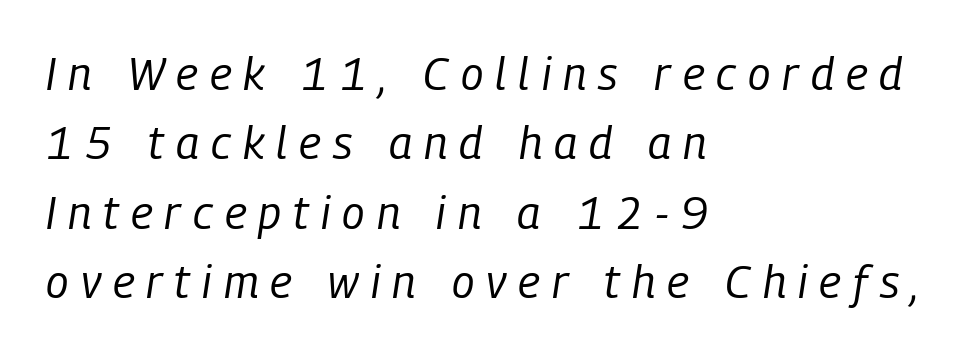
This reads as an unemphasized weight, regular at the heaviest. Loose tracking; the words dissolve into strings of separated letters. Compared with ordinary roman type, these characters are visibly tilted. A bare baseline throughout the passage. Does the leading feel generous? No, just average. Short and long lines alike share a common starting point at left.
